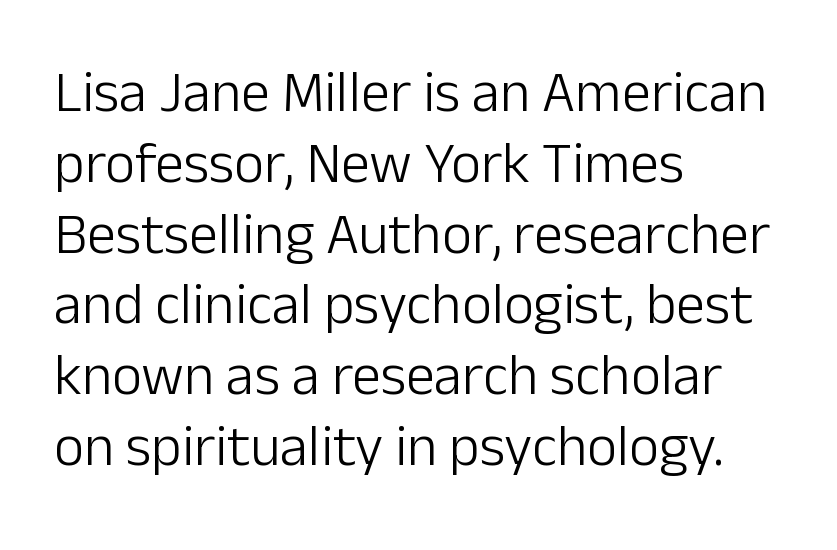
The image shows 58 px light sans-serif type, upright; set left-aligned, line spacing 1.22x, normal letter spacing, not underlined; low stroke contrast and a medium x-height.
